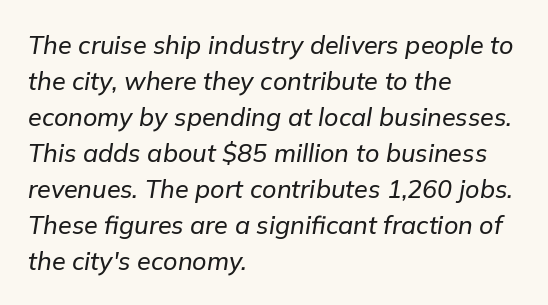
{"italic": "yes", "lean": "right", "slant_degrees": 9, "underline": "no", "align": "left", "line_spacing": "normal", "line_spacing_ratio": 1.44, "letter_spacing": "normal", "letter_spacing_em": 0.0, "glyph_px": 25}
